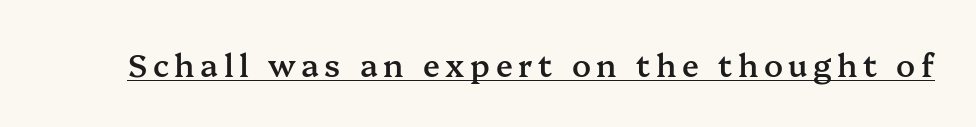
Q: Is the text bold? A: Semi-bold.
Q: Is the text italic (slanted)? A: No, it is upright.
Q: Is the typeface a serif or a sans-serif typeface? A: Serif.
Q: Is the text underlined? A: Yes.
Q: Width (condensed, normal, or wide)? A: Normal.
Q: Stroke contrast? A: Medium.
Q: x-height? A: Medium.
Q: Monospaced? A: No.
